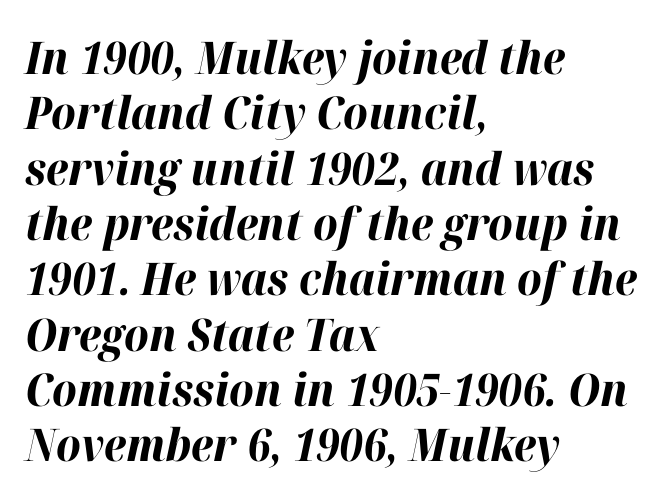
Compared with typical body copy, the letter spacing here is the same. The face used here is proportionally spaced, like ordinary book or web type. Unmarked baselines from the first word to the last. Italic? Definitely — the glyphs are oblique. Line beginnings align vertically; line endings do not. Is the type bold? Yes — the strokes are clearly thick and heavy.
